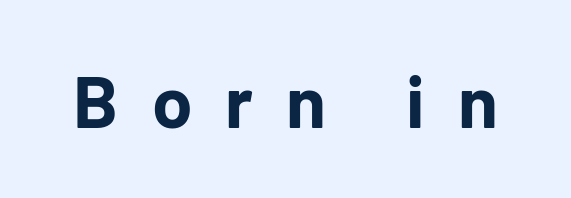
Q: Is the text bold? A: Yes.
Q: Is the text italic (slanted)? A: No, it is upright.
Q: Is the typeface a serif or a sans-serif typeface? A: Sans-serif.
Q: Is the text underlined? A: No.
Q: Is the spacing between letters normal or unusually wide? A: Unusually wide.
Q: Width (condensed, normal, or wide)? A: Normal.
Q: Stroke contrast? A: Low.
Q: x-height? A: Medium.
Q: Monospaced? A: No.
